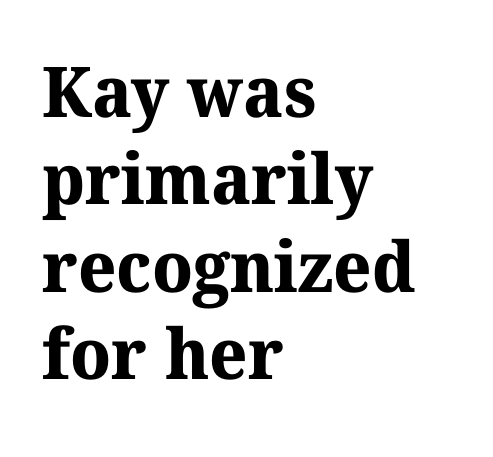
{"serif": "yes", "bold": "yes", "weight": "bold", "width": "normal", "stroke_contrast": "medium", "x_height": "medium", "monospaced": "no", "underline": "no", "align": "left", "line_spacing": "normal", "line_spacing_ratio": 1.25, "letter_spacing": "normal", "letter_spacing_em": 0.0, "glyph_px": 70}
